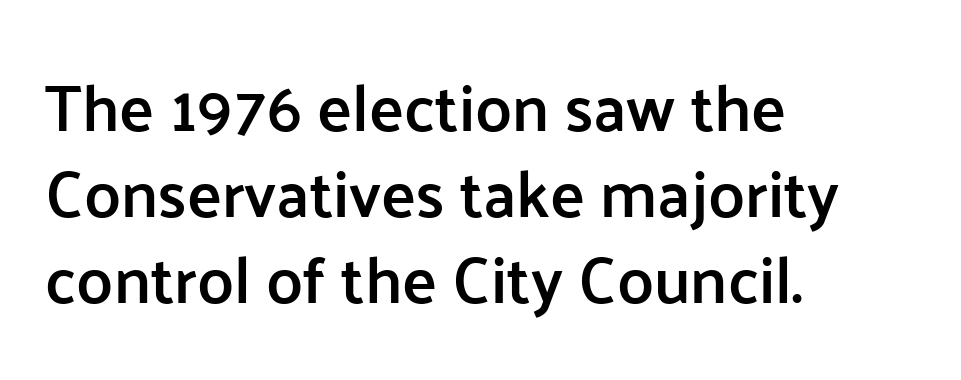
{"serif": "no", "italic": "no", "bold": "semi", "weight": "semibold", "width": "normal", "stroke_contrast": "low", "x_height": "medium", "monospaced": "no", "underline": "no", "align": "left", "line_spacing": "normal", "line_spacing_ratio": 1.32, "letter_spacing": "normal", "letter_spacing_em": 0.0, "glyph_px": 65}
